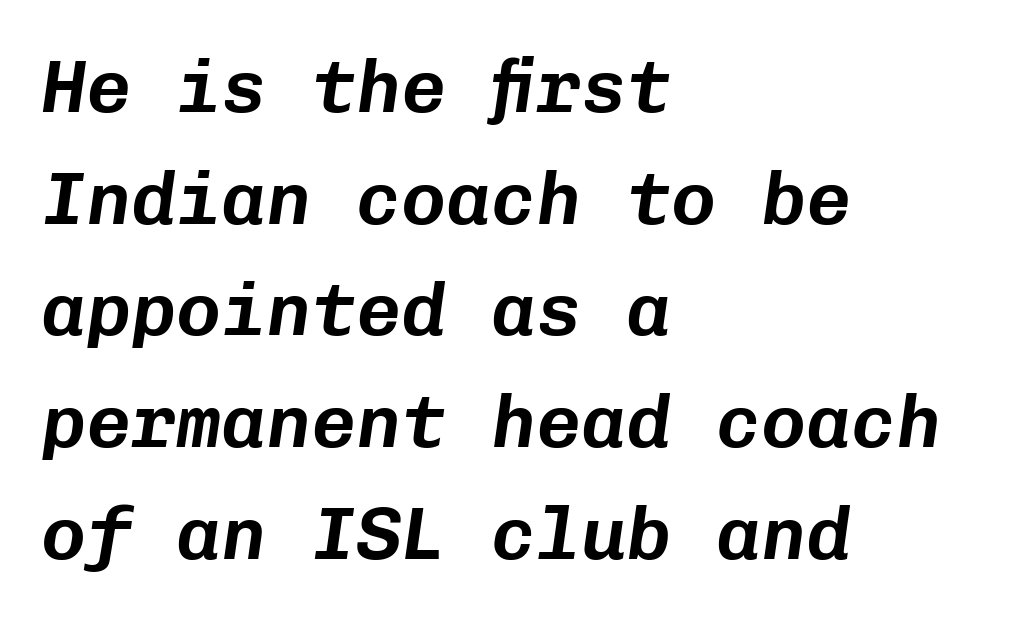
Q: Is the text italic (slanted)? A: Yes, it leans right by about 8 degrees.
Q: Is the text underlined? A: No.
Q: How is the paragraph aligned? A: Left-aligned.
Q: Is the spacing between letters normal or unusually wide? A: Normal.
Q: Is the spacing between lines tight, normal or loose? A: Normal.
Q: Width (condensed, normal, or wide)? A: Normal.
Q: Stroke contrast? A: Low.
Q: x-height? A: Medium.
Q: Monospaced? A: Yes.
